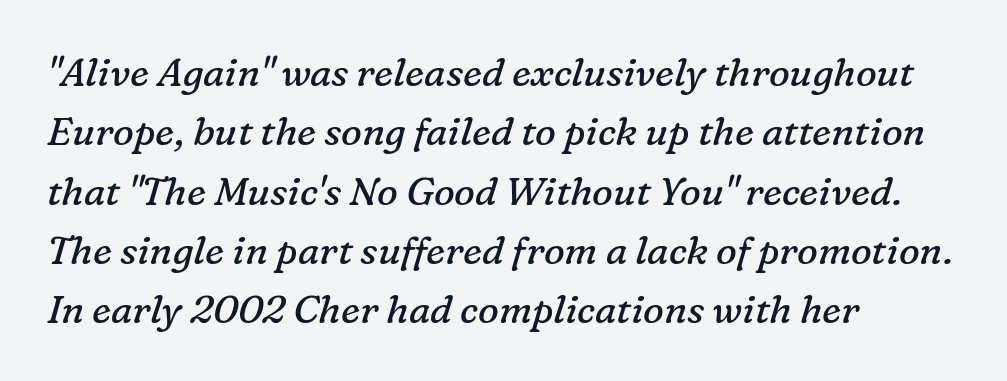
The image shows 39 px regular-weight serif type, italic (leaning right); set left-aligned, normal line spacing (1.52x), normal letter spacing, not underlined; low stroke contrast and a medium x-height.
